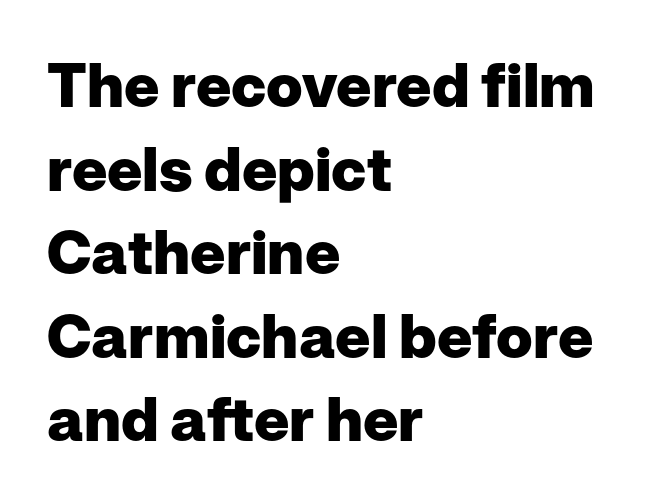
The image shows 61 px heavy sans-serif type, upright; set left-aligned, normal line spacing (1.37x), normal letter spacing, not underlined; low stroke contrast and a medium x-height.
